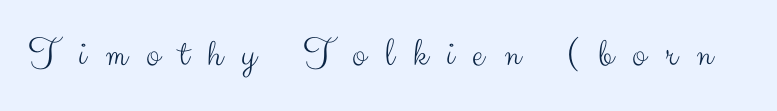
The image shows 41 px light sans-serif type; set unusually wide letter spacing (+0.46 em), not underlined; medium stroke contrast and a small x-height.
